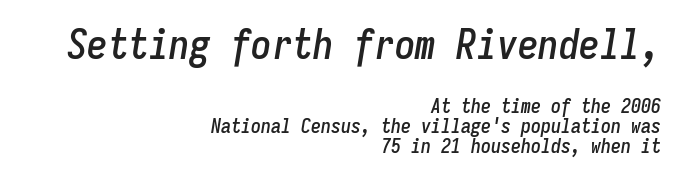
The image shows 41 px condensed type, italic (leaning right), monospaced; set right-aligned, tight line spacing (1.0x), normal letter spacing, not underlined; the first (top) block is 2.05x larger; low stroke contrast and a medium x-height.
